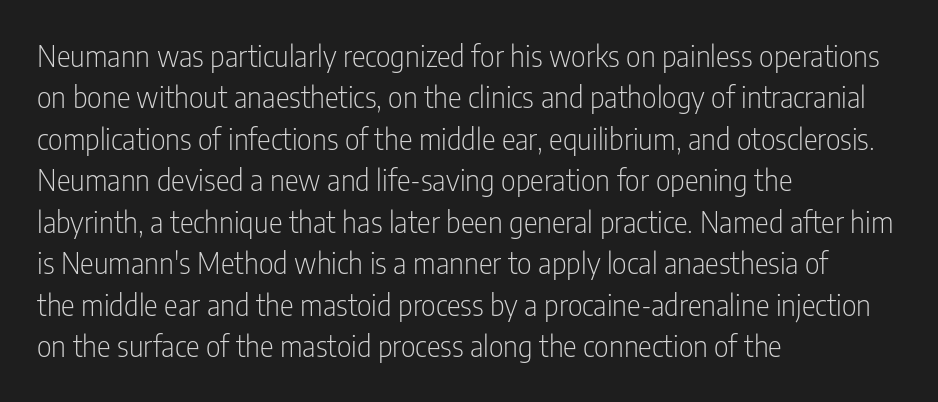
Q: Is the text bold? A: No.
Q: Is the text italic (slanted)? A: No, it is upright.
Q: Is the typeface a serif or a sans-serif typeface? A: Sans-serif.
Q: Is the text underlined? A: No.
Q: How is the paragraph aligned? A: Left-aligned.
Q: Is the spacing between letters normal or unusually wide? A: Normal.
Q: Is the spacing between lines tight, normal or loose? A: Normal.
Q: Width (condensed, normal, or wide)? A: Condensed.
Q: Stroke contrast? A: Low.
Q: x-height? A: Medium.
Q: Monospaced? A: No.
